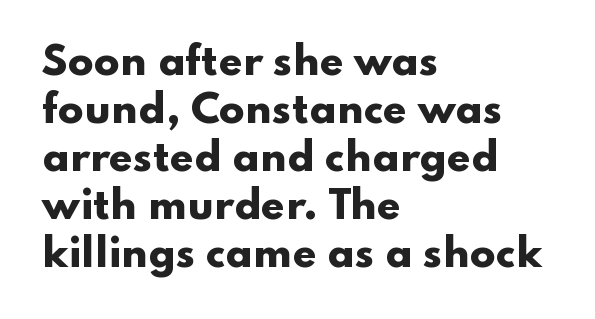
Q: Is the text bold? A: Yes.
Q: Is the text italic (slanted)? A: No, it is upright.
Q: Is the typeface a serif or a sans-serif typeface? A: Sans-serif.
Q: Is the text underlined? A: No.
Q: How is the paragraph aligned? A: Left-aligned.
Q: Is the spacing between letters normal or unusually wide? A: Normal.
Q: Is the spacing between lines tight, normal or loose? A: Normal.
Q: Width (condensed, normal, or wide)? A: Wide.
Q: Stroke contrast? A: Low.
Q: x-height? A: Small.
Q: Monospaced? A: No.
